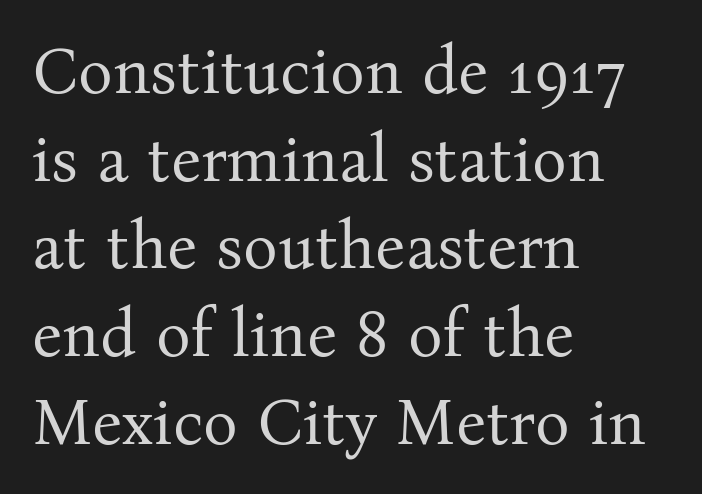
{"serif": "yes", "italic": "no", "bold": "no", "weight": "regular", "width": "normal", "stroke_contrast": "medium", "x_height": "medium", "monospaced": "no", "underline": "no", "align": "left", "line_spacing": "normal", "line_spacing_ratio": 1.35, "letter_spacing": "normal", "letter_spacing_em": 0.0, "glyph_px": 65}
